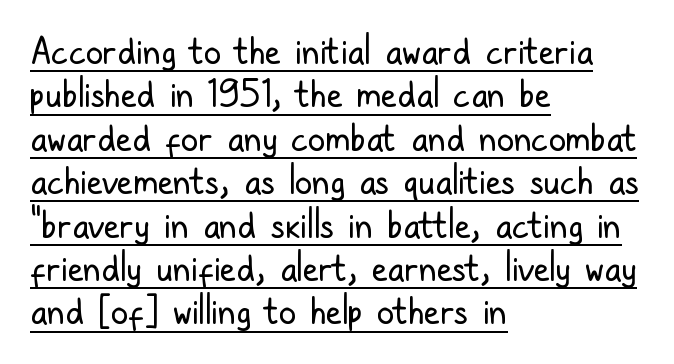
Q: Is the text bold? A: No.
Q: Is the text italic (slanted)? A: No, it is upright.
Q: Is the typeface a serif or a sans-serif typeface? A: Sans-serif.
Q: Is the text underlined? A: Yes.
Q: How is the paragraph aligned? A: Left-aligned.
Q: Is the spacing between letters normal or unusually wide? A: Normal.
Q: Width (condensed, normal, or wide)? A: Condensed.
Q: Stroke contrast? A: Low.
Q: x-height? A: Medium.
Q: Monospaced? A: No.
